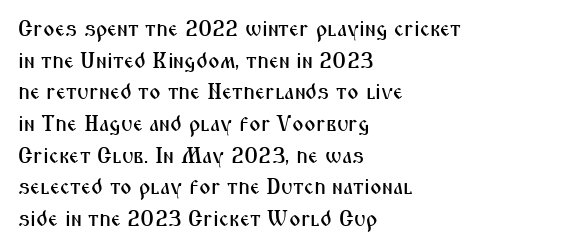
{"italic": "no", "underline": "no", "align": "left", "line_spacing": "normal", "line_spacing_ratio": 1.44, "letter_spacing": "normal", "letter_spacing_em": 0.0, "glyph_px": 22}
